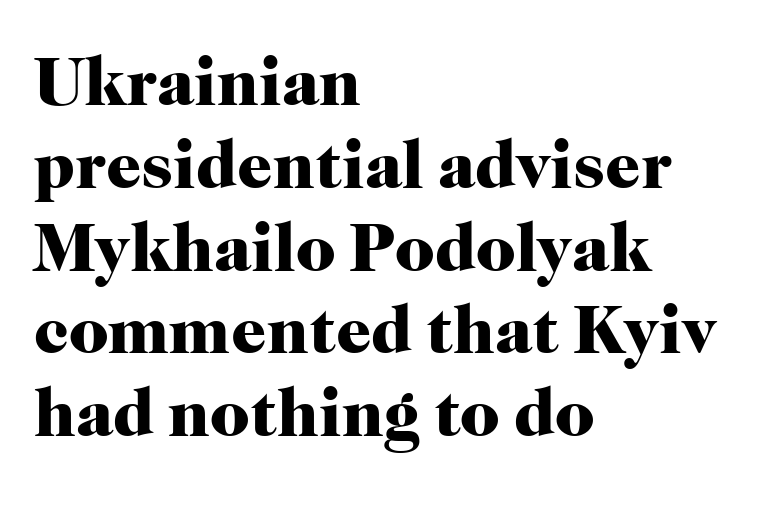
{"serif": "yes", "italic": "no", "bold": "yes", "weight": "heavy", "width": "normal", "stroke_contrast": "high", "x_height": "medium", "monospaced": "no", "underline": "no", "align": "left", "line_spacing_ratio": 1.2, "letter_spacing": "normal", "letter_spacing_em": 0.0, "glyph_px": 69}
